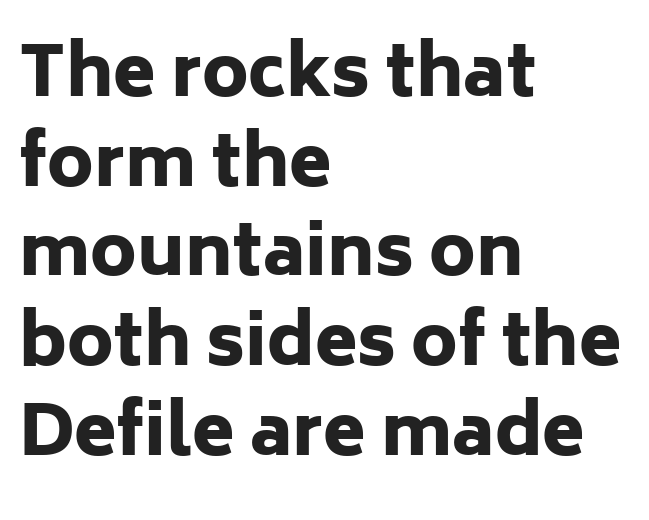
The image shows 69 px heavy sans-serif type, upright; set left-aligned, normal line spacing (1.3x), normal letter spacing, not underlined; low stroke contrast and a medium x-height.
